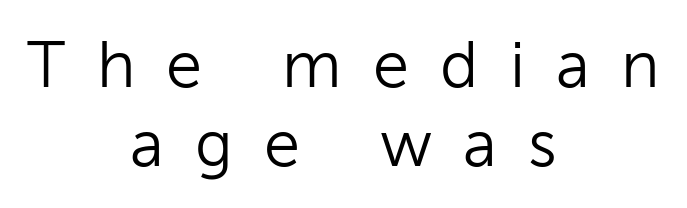
The image shows 65 px light sans-serif type, upright; set centered, line spacing 1.21x, unusually wide letter spacing (+0.48 em), not underlined; low stroke contrast and a medium x-height.
